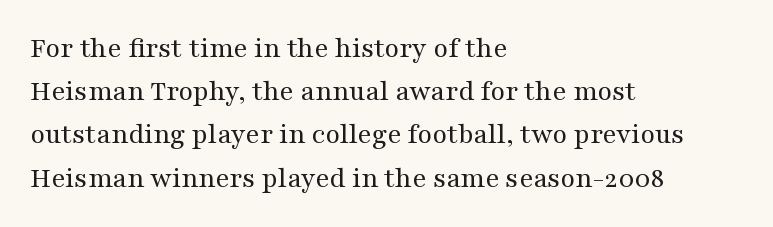
What's the leading like? Ordinary, nothing unusual. This rendering employs a face with finishing strokes, i.e., a serif. Weight: in the light-to-regular range. Spacing verdict: proportional, widths tailored to each character. Does the lettering tilt? It doesn't — this is upright.
